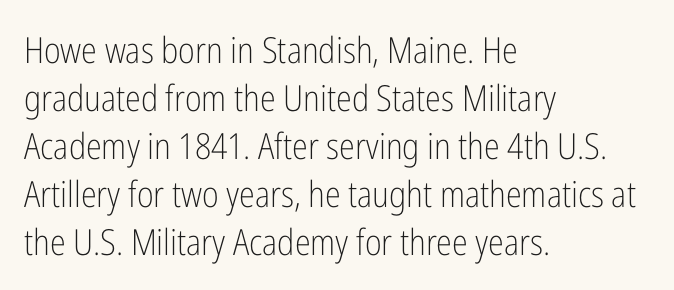
Q: Is the text bold? A: No.
Q: Is the text italic (slanted)? A: No, it is upright.
Q: Is the typeface a serif or a sans-serif typeface? A: Sans-serif.
Q: Is the text underlined? A: No.
Q: How is the paragraph aligned? A: Left-aligned.
Q: Is the spacing between letters normal or unusually wide? A: Normal.
Q: Is the spacing between lines tight, normal or loose? A: Normal.
Q: Width (condensed, normal, or wide)? A: Condensed.
Q: Stroke contrast? A: Low.
Q: x-height? A: Medium.
Q: Monospaced? A: No.
